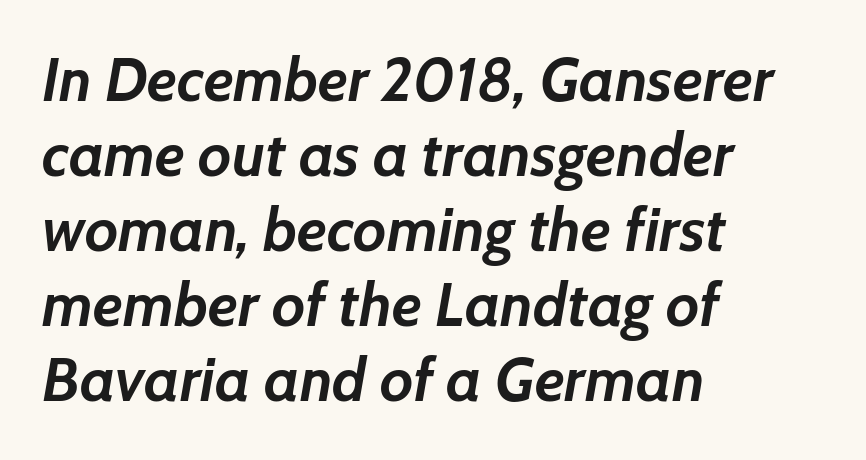
The image shows 61 px semibold type, italic (leaning right); set left-aligned, line spacing 1.23x, normal letter spacing, not underlined; low stroke contrast and a medium x-height.
